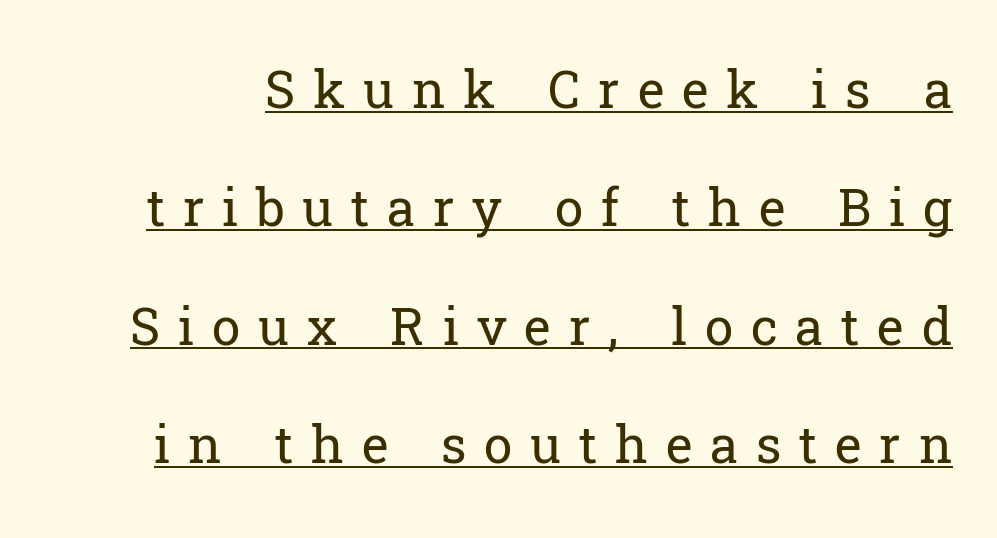
{"serif": "yes", "italic": "no", "bold": "no", "weight": "regular", "width": "normal", "stroke_contrast": "low", "x_height": "medium", "monospaced": "no", "underline": "yes", "line_spacing": "loose", "line_spacing_ratio": 2.32, "letter_spacing": "wide", "letter_spacing_em": 0.35, "glyph_px": 51}
